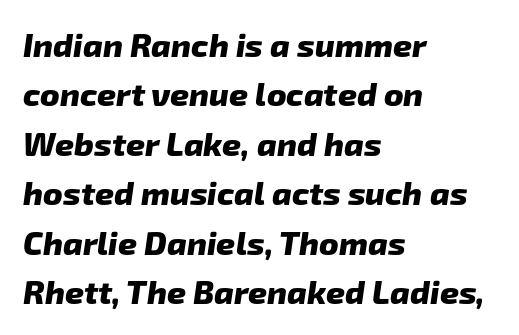
{"serif": "no", "bold": "yes", "weight": "heavy", "width": "normal", "stroke_contrast": "low", "x_height": "medium", "monospaced": "no", "underline": "no", "align": "left", "line_spacing": "normal", "line_spacing_ratio": 1.5, "letter_spacing": "normal", "letter_spacing_em": 0.0, "glyph_px": 33}
